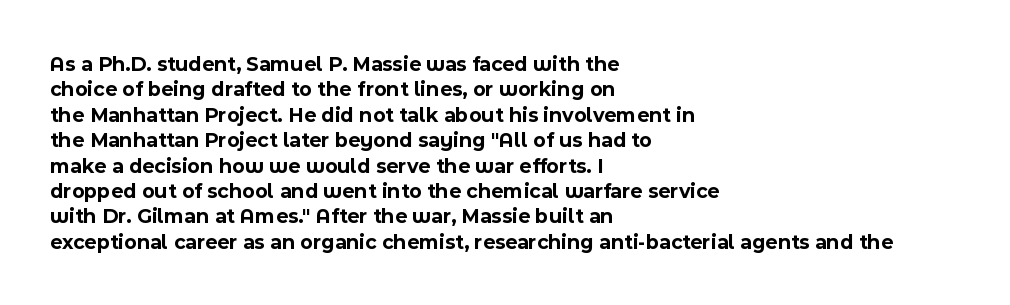
The image shows 21 px bold type, upright; set left-aligned, line spacing 1.21x, normal letter spacing, not underlined.
